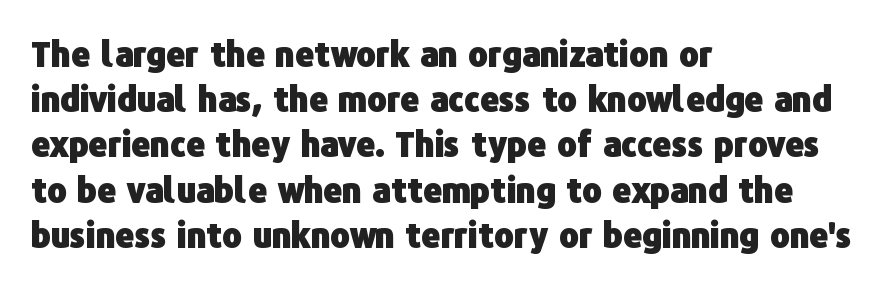
{"serif": "no", "italic": "no", "bold": "yes", "weight": "heavy", "width": "normal", "stroke_contrast": "low", "x_height": "medium", "monospaced": "no", "underline": "no", "align": "left", "line_spacing": "normal", "line_spacing_ratio": 1.37, "letter_spacing": "normal", "letter_spacing_em": 0.0, "glyph_px": 33}
